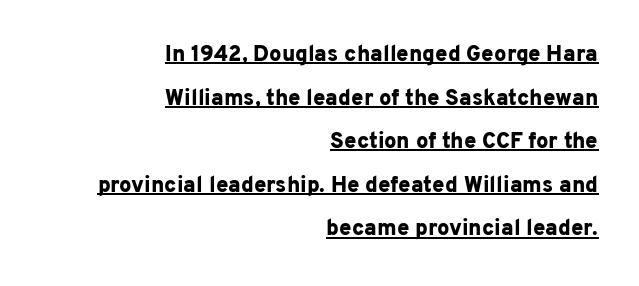
The image shows 22 px bold type, upright; set right-aligned, loose line spacing (1.98x), normal letter spacing, underlined.
